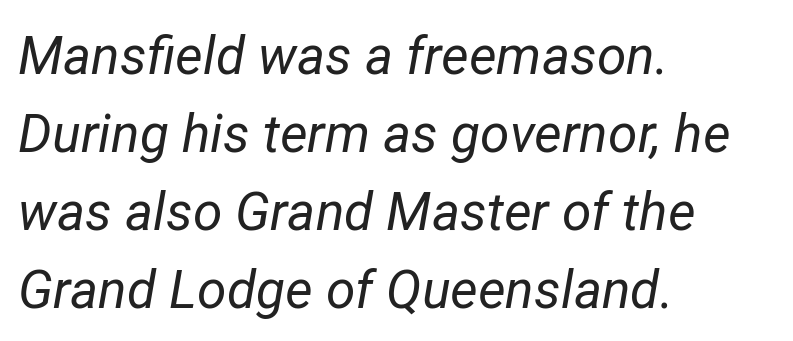
Q: Is the text bold? A: No.
Q: Is the text italic (slanted)? A: Yes, it leans right by about 12 degrees.
Q: Is the text underlined? A: No.
Q: How is the paragraph aligned? A: Left-aligned.
Q: Is the spacing between letters normal or unusually wide? A: Normal.
Q: Is the spacing between lines tight, normal or loose? A: Normal.
Q: Width (condensed, normal, or wide)? A: Normal.
Q: Stroke contrast? A: Low.
Q: x-height? A: Medium.
Q: Monospaced? A: No.
